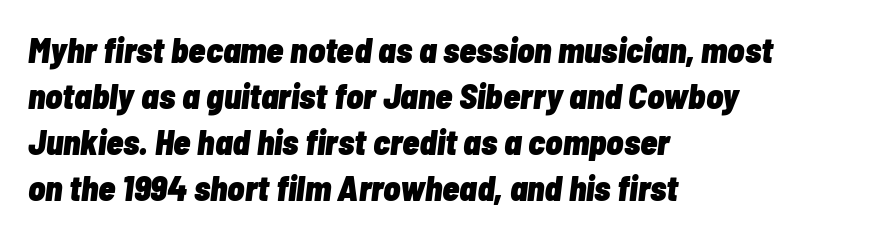
{"italic": "yes", "lean": "right", "slant_degrees": 7, "bold": "yes", "weight": "heavy", "width": "condensed", "stroke_contrast": "low", "x_height": "medium", "monospaced": "no", "underline": "no", "align": "left", "line_spacing": "normal", "line_spacing_ratio": 1.31, "letter_spacing": "normal", "letter_spacing_em": 0.0, "glyph_px": 35}
